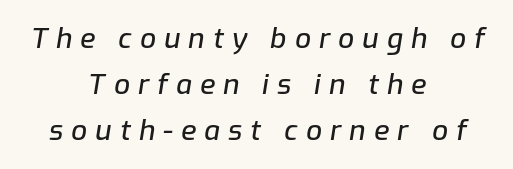
The image shows 28 px text type, italic (leaning right); set centered, normal line spacing (1.64x), unusually wide letter spacing (+0.29 em), not underlined; low stroke contrast and a medium x-height.
